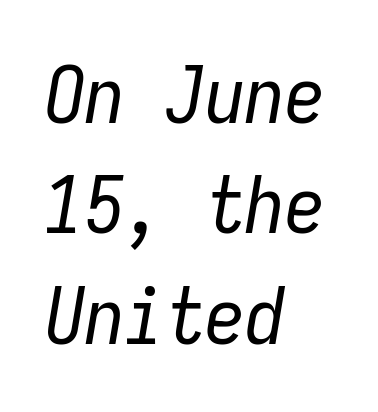
The image shows 80 px regular-weight, condensed type, italic (leaning right), monospaced; set left-aligned, normal line spacing (1.38x), normal letter spacing, not underlined; low stroke contrast and a medium x-height.
